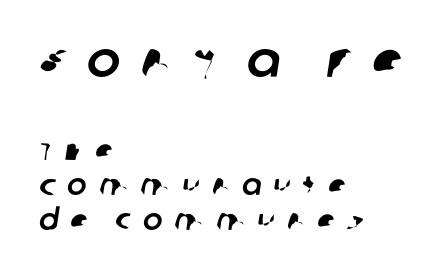
In CSS terms this would be text-align: left. Larger block? The one above; the one below is distinctly smaller. A sans-serif font was chosen for this passage. The letterforms stand isolated, each surrounded by extra space. Looks like regular typesetting: each glyph gets only the width it needs.
